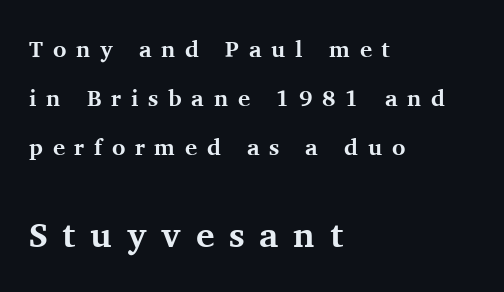
{"serif": "yes", "italic": "no", "bold": "yes", "weight": "bold", "width": "normal", "stroke_contrast": "medium", "x_height": "medium", "monospaced": "no", "underline": "no", "align": "left", "line_spacing": "loose", "line_spacing_ratio": 2.14, "letter_spacing": "wide", "letter_spacing_em": 0.42, "larger_block": "second", "size_ratio": 1.52, "glyph_px": 35}
